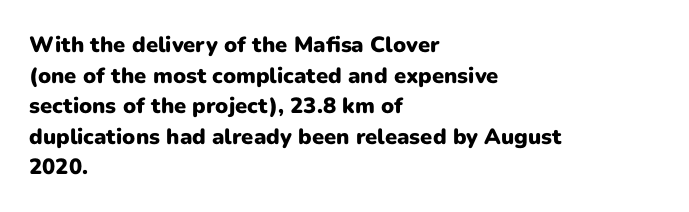
{"italic": "no", "bold": "yes", "underline": "no", "align": "left", "line_spacing": "normal", "line_spacing_ratio": 1.39, "letter_spacing": "normal", "letter_spacing_em": 0.0, "glyph_px": 22}
